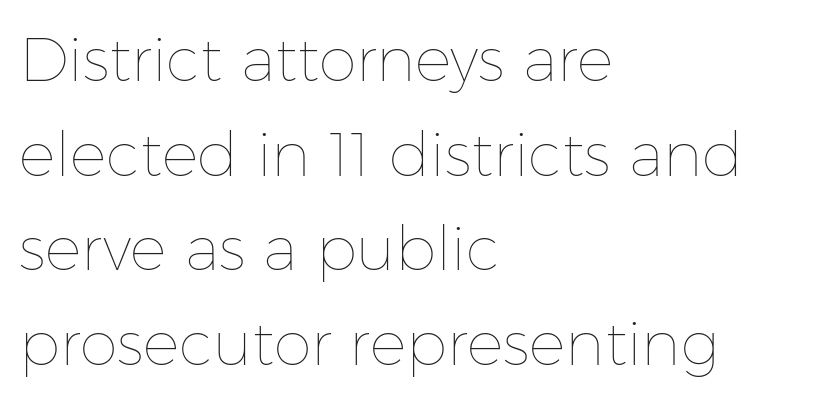
The image shows 61 px thin type, upright; set left-aligned, normal line spacing (1.55x), normal letter spacing, not underlined; low stroke contrast and a medium x-height.
